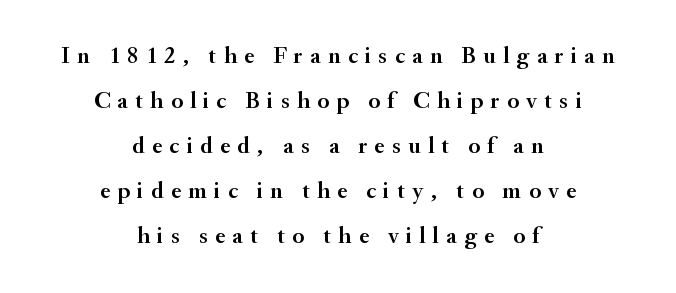
The image shows 24 px text type, upright; set centered, line spacing 1.87x, unusually wide letter spacing (+0.3 em), not underlined.
